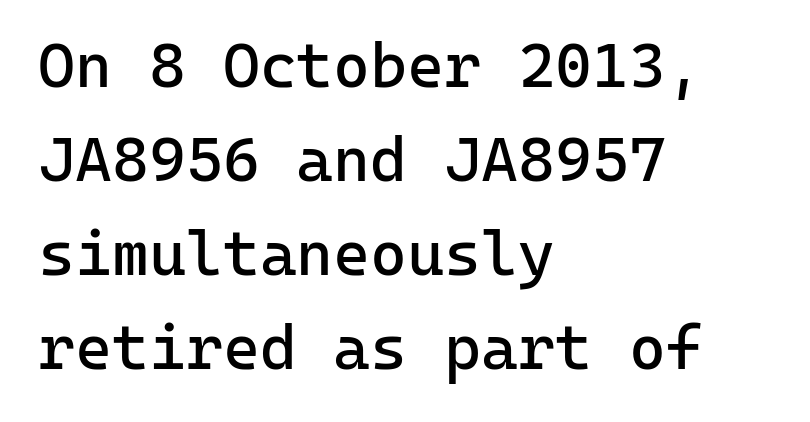
Q: Is the text bold? A: No.
Q: Is the text italic (slanted)? A: No, it is upright.
Q: Is the typeface a serif or a sans-serif typeface? A: Sans-serif.
Q: Is the text underlined? A: No.
Q: How is the paragraph aligned? A: Left-aligned.
Q: Is the spacing between letters normal or unusually wide? A: Normal.
Q: Is the spacing between lines tight, normal or loose? A: Normal.
Q: Width (condensed, normal, or wide)? A: Normal.
Q: Stroke contrast? A: Low.
Q: x-height? A: Medium.
Q: Monospaced? A: Yes.
